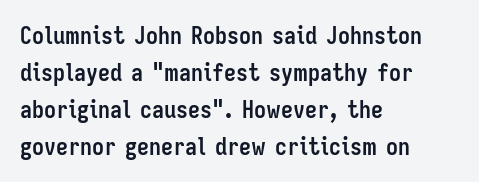
Q: Is the text bold? A: Yes.
Q: Is the text italic (slanted)? A: No, it is upright.
Q: Is the text underlined? A: No.
Q: How is the paragraph aligned? A: Left-aligned.
Q: Is the spacing between letters normal or unusually wide? A: Normal.
Q: Is the spacing between lines tight, normal or loose? A: Normal.
